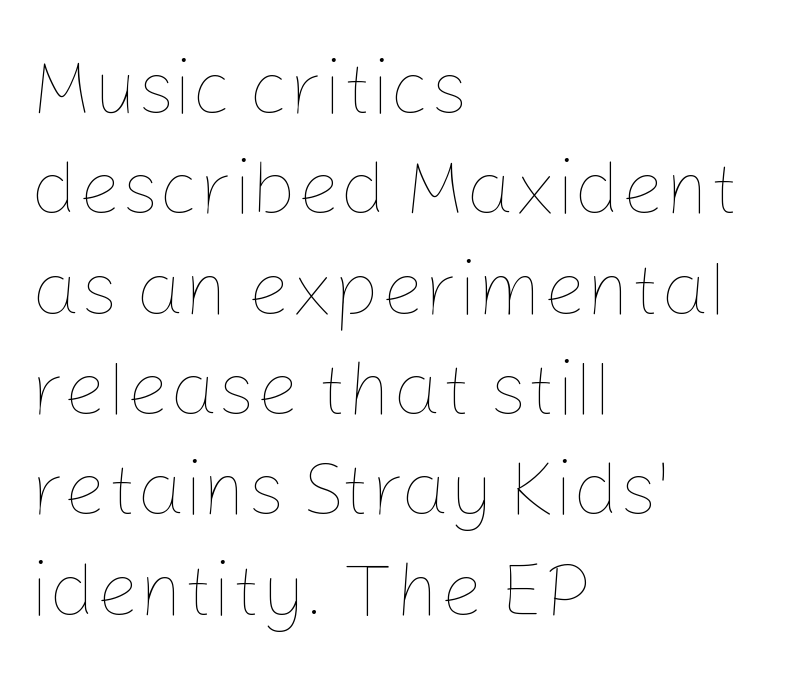
{"italic": "no", "bold": "no", "weight": "thin", "width": "normal", "stroke_contrast": "low", "x_height": "medium", "monospaced": "no", "underline": "no", "align": "left", "line_spacing": "normal", "line_spacing_ratio": 1.32, "letter_spacing": "normal", "letter_spacing_em": 0.0, "glyph_px": 76}
